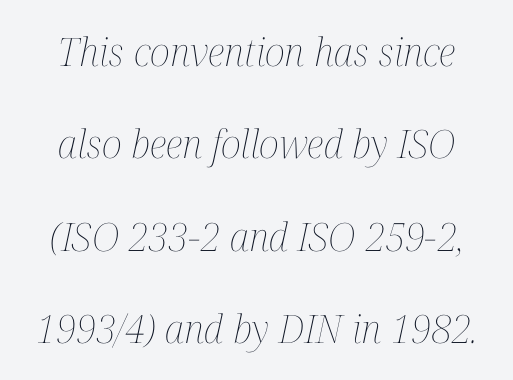
Observe the lean: these are italic letterforms. Quick note: interline space is abundant. What stands out about the letter spacing? Nothing — it is the standard amount. Plain, unruled lines of type. The letters look calm and open, with moderate or lighter stems. Each letter keeps its own natural width here, so spacing adapts to shape.
